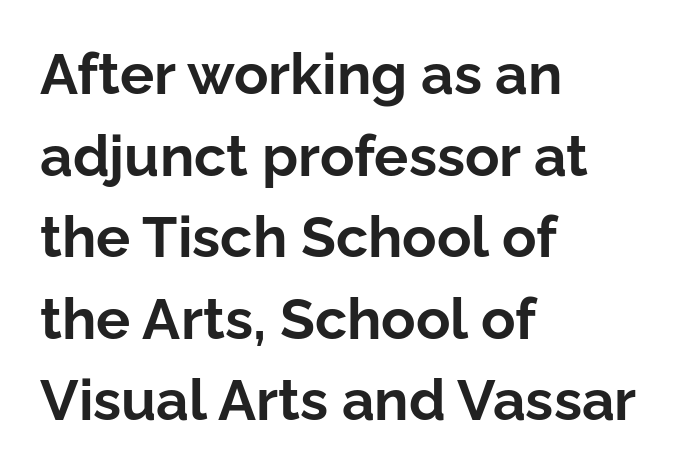
All the whitespace from short lines collects on the right. Quick note: not italic, upright. Do the characters align in a grid? No, the font is proportional. The text was rendered using a sans face with plain stroke endings. Weight check: bold — yes, fully. In terms of leading, this rendering sits right in the middle.
